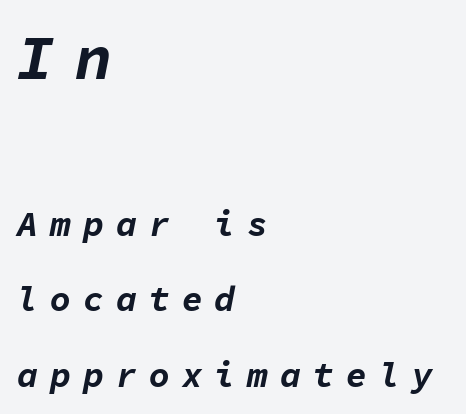
Characters are canted at an angle relative to the baseline's perpendicular. The gap between lines stays unmarked. You'd pick this weight for a headline — it's a proper bold. A typesetter would call this monospace, since all characters share one set width. Reading down the column, the eye jumps a long way to each next line. Large over small — that's the arrangement of the two blocks here.
